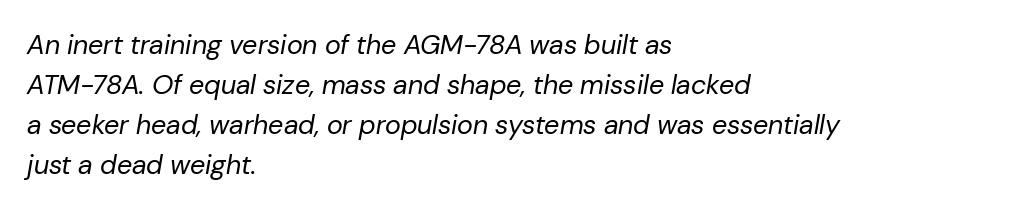
Q: Is the text bold? A: No.
Q: Is the text italic (slanted)? A: Yes, it leans right by about 10 degrees.
Q: Is the text underlined? A: No.
Q: How is the paragraph aligned? A: Left-aligned.
Q: Is the spacing between letters normal or unusually wide? A: Normal.
Q: Is the spacing between lines tight, normal or loose? A: Normal.
